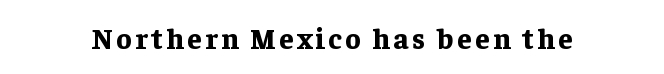
The image shows 29 px bold serif type, upright; set not underlined; low stroke contrast and a medium x-height.
